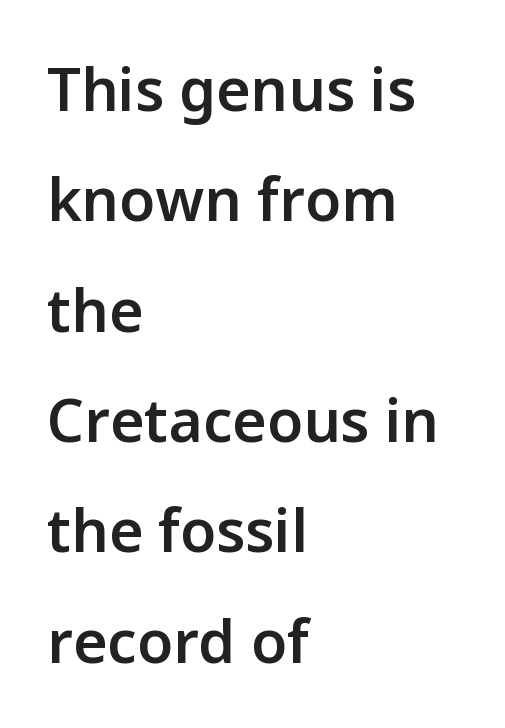
The image shows 59 px semibold sans-serif type, upright; set left-aligned, line spacing 1.87x, normal letter spacing, not underlined; low stroke contrast and a medium x-height.
